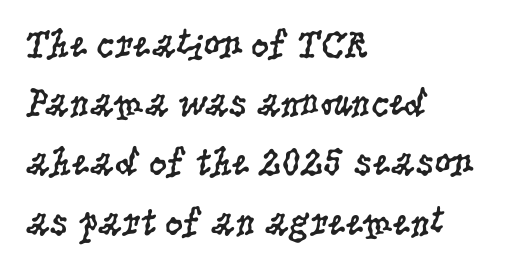
The image shows 40 px regular-weight, condensed serif type; set left-aligned, normal line spacing (1.48x), normal letter spacing, not underlined; low stroke contrast and a large x-height.
